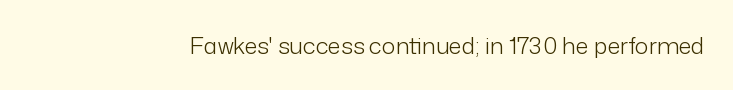
The type is set solid horizontally, with unmodified tracking. Words float on clear page, feet unadorned. A quiet, ordinary-to-light weight characterises the typeface. The type sits square on the baseline with zero lean.
